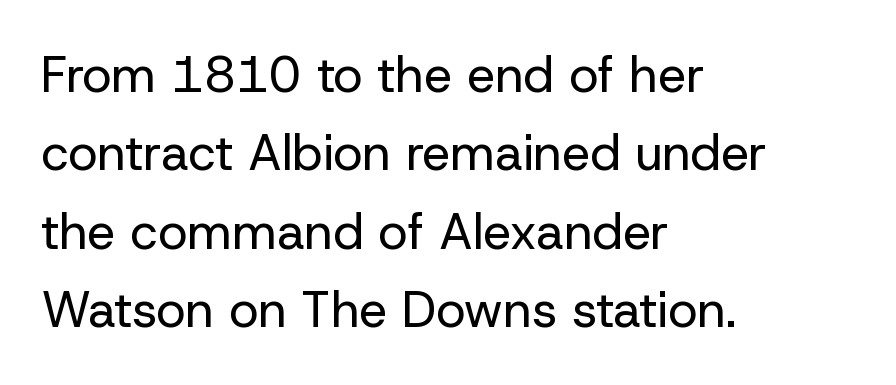
Letterform terminals end flat and unadorned throughout the passage. Left-aligned paragraph, ragged on the right. Quick note: not italic, upright. Words appear dense and cohesive because spacing is normal. The rows are spaced the way most documents space them. You could not count columns in this text — the font is proportionally spaced.
